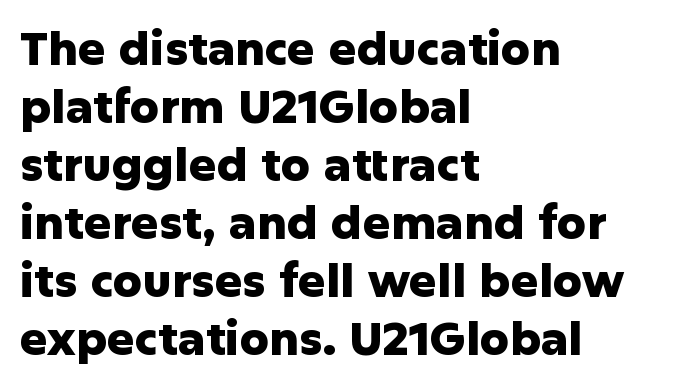
I'd describe the lettering as bold — thick and assertive. Does the copy run flush right? No — it runs flush left. The lines sit at an ordinary, default distance from one another. This is roman type, the default non-slanted kind. Is this a fixed-width face? No — the glyphs have proportional, varying widths. The line texture is even and compact thanks to regular tracking.
